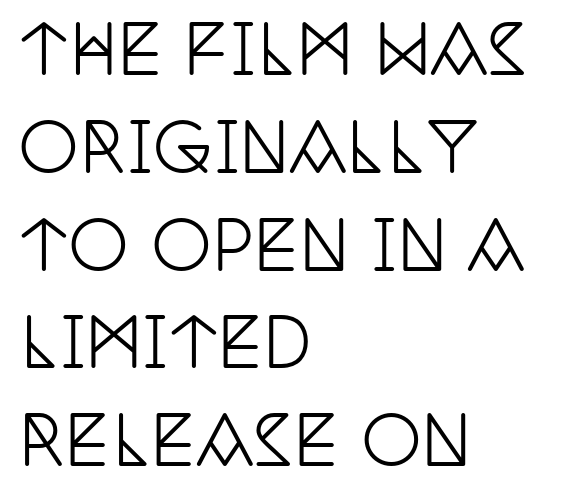
The image shows 67 px condensed serif type, upright; set left-aligned, normal line spacing (1.46x), normal letter spacing, not underlined; low stroke contrast and a large x-height.
